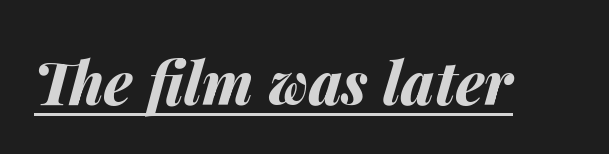
Q: Is the text bold? A: Yes.
Q: Is the text italic (slanted)? A: Yes, it leans right by about 14 degrees.
Q: Is the text underlined? A: Yes.
Q: Is the spacing between letters normal or unusually wide? A: Normal.
Q: Width (condensed, normal, or wide)? A: Normal.
Q: Stroke contrast? A: Medium.
Q: x-height? A: Medium.
Q: Monospaced? A: No.
